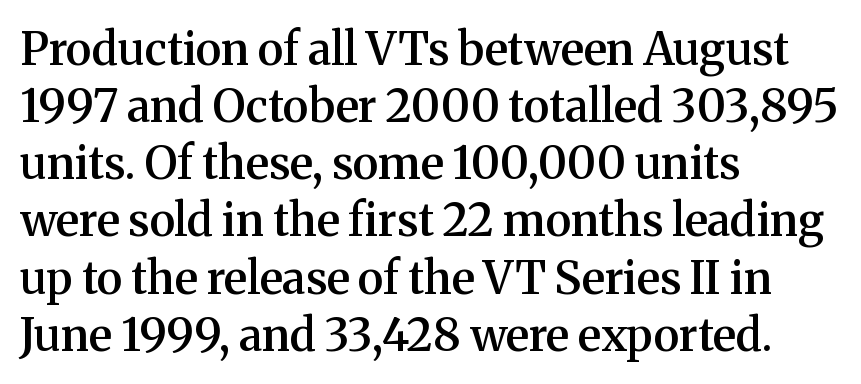
The area under the type is left untouched. Looks like regular typesetting: each glyph gets only the width it needs. The rendering anchors every line to the left-hand side. A roman cut, with each character standing at attention. Default kerning and tracking; the words read as compact shapes.
